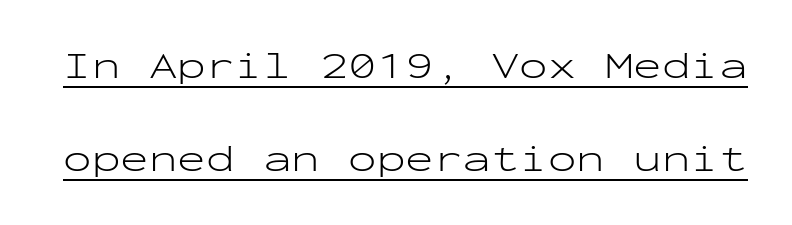
The image shows 38 px light, wide sans-serif type, upright, monospaced; set loose line spacing (2.45x), normal letter spacing, underlined; low stroke contrast and a medium x-height.
